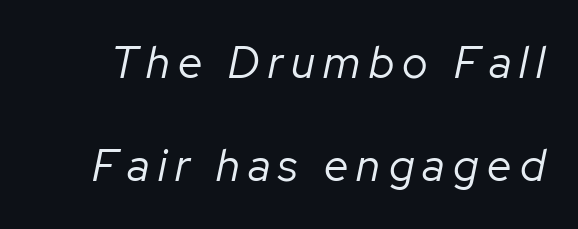
The passage shown is not underscored anywhere. No extra ink here — the face is not bold. Here the designer chose a conventional face with non-uniform glyph widths. These lines were composed using italics.
